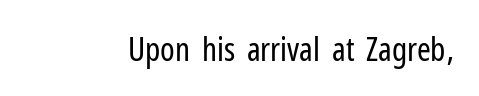
{"serif": "no", "italic": "no", "bold": "no", "weight": "regular", "width": "condensed", "stroke_contrast": "low", "x_height": "medium", "monospaced": "no", "underline": "no", "letter_spacing": "normal", "letter_spacing_em": 0.0, "glyph_px": 33}
